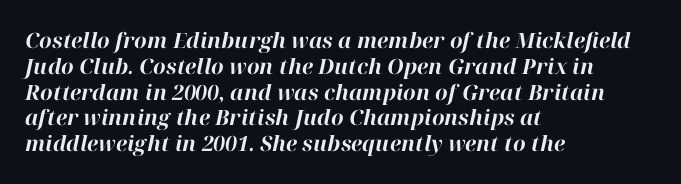
{"italic": "yes", "lean": "right", "slant_degrees": 12, "bold": "yes", "underline": "no", "align": "left", "line_spacing_ratio": 1.23, "letter_spacing": "normal", "letter_spacing_em": 0.0, "glyph_px": 21}
